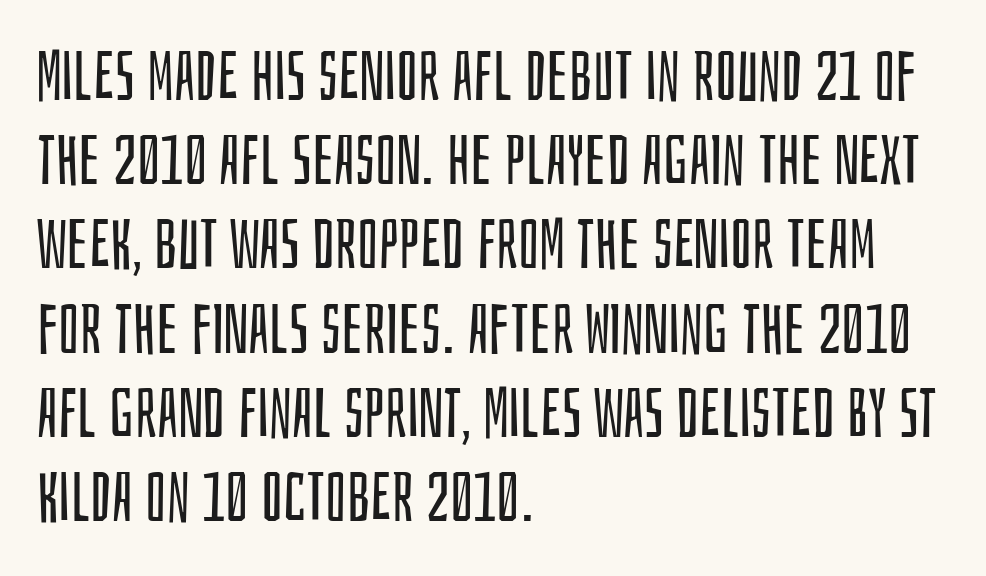
One-word summary of the alignment: left. The specimen omits any rule beneath the text block's lines. These lines are rendered in a variable-pitch font. Here the glyphs are tracked normally, forming tight word shapes. Tall strokes in this sample are plumb rather than angled.
